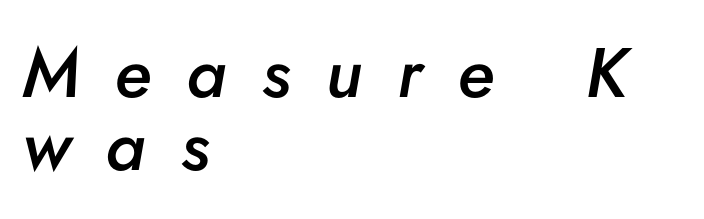
Q: Is the text bold? A: Semi-bold.
Q: Is the text italic (slanted)? A: Yes, it leans right by about 5 degrees.
Q: Is the text underlined? A: No.
Q: How is the paragraph aligned? A: Left-aligned.
Q: Is the spacing between letters normal or unusually wide? A: Unusually wide.
Q: Is the spacing between lines tight, normal or loose? A: Tight.
Q: Width (condensed, normal, or wide)? A: Normal.
Q: Stroke contrast? A: Low.
Q: x-height? A: Small.
Q: Monospaced? A: No.
